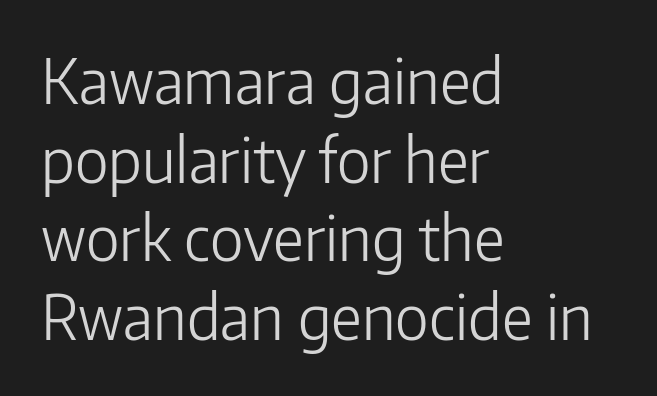
Q: Is the text bold? A: No.
Q: Is the text italic (slanted)? A: No, it is upright.
Q: Is the typeface a serif or a sans-serif typeface? A: Sans-serif.
Q: Is the text underlined? A: No.
Q: How is the paragraph aligned? A: Left-aligned.
Q: Is the spacing between letters normal or unusually wide? A: Normal.
Q: Is the spacing between lines tight, normal or loose? A: Normal.
Q: Width (condensed, normal, or wide)? A: Normal.
Q: Stroke contrast? A: Low.
Q: x-height? A: Medium.
Q: Monospaced? A: No.
